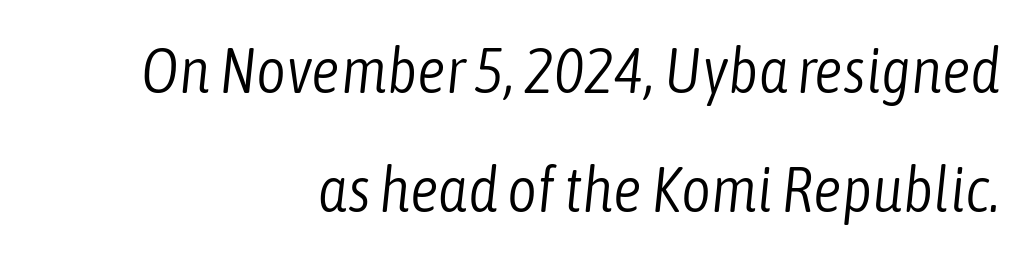
Short note: letters normally spaced. Each line ends at the same right margin while the left side varies. The typeface has the unassuming heft of standard copy or less. The letters advance in unequal steps, a hallmark of proportional type. Descender tails drop into unmarked territory.
